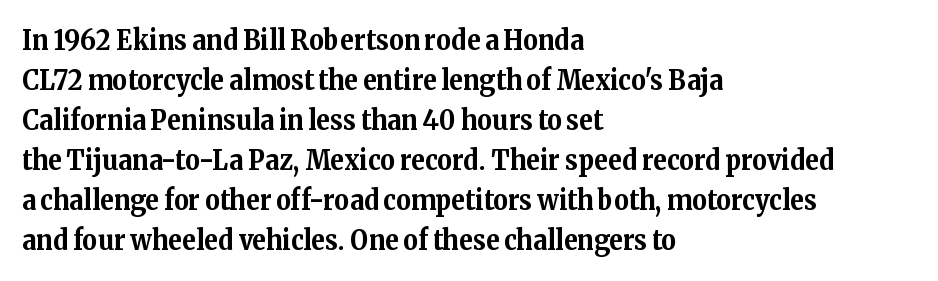
The image shows 28 px bold serif type, upright; set left-aligned, normal line spacing (1.43x), normal letter spacing, not underlined; medium stroke contrast and a medium x-height.
